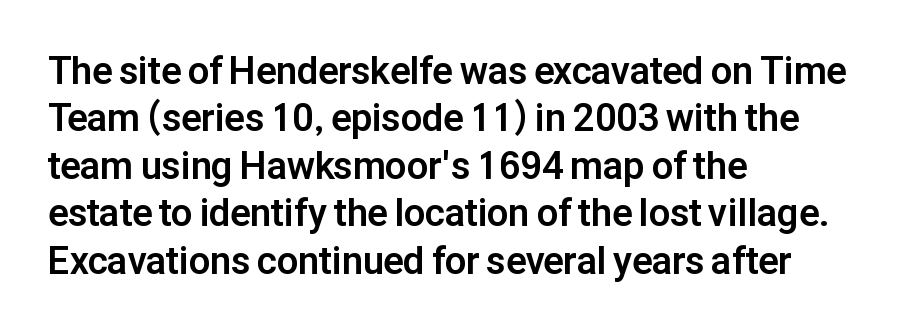
The image shows 38 px bold sans-serif type, upright; set left-aligned, normal line spacing (1.25x), normal letter spacing, not underlined; low stroke contrast and a medium x-height.
